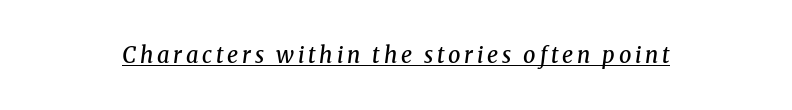
The image shows 22 px text type, italic (leaning right); set underlined.
